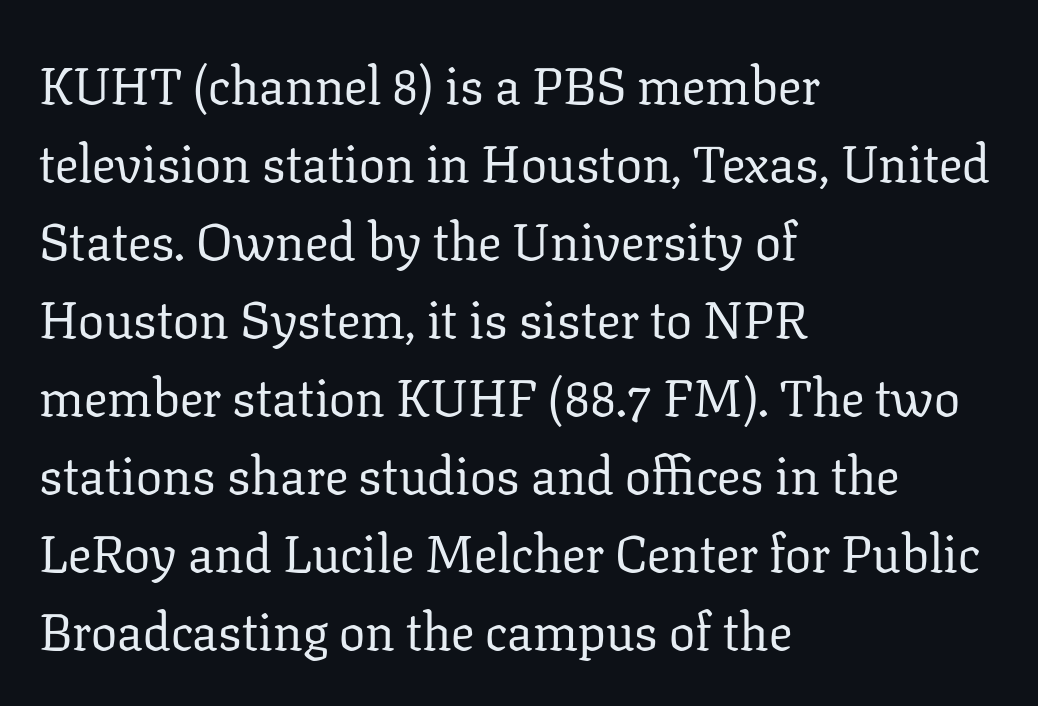
Do the letters lean? They stand straight. Glance below the letters and you will spot only blank space. The line texture is even and compact thanks to regular tracking. Typeset ragged right — the left edge is the straight one. Letters have the restrained weight of plain body copy at most.
